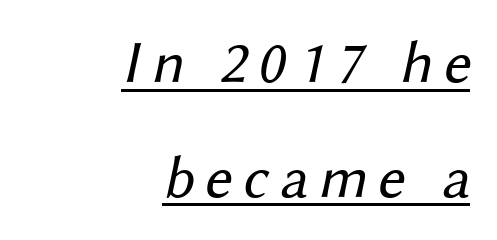
The image shows 60 px regular-weight sans-serif type; set right-aligned, loose line spacing (1.91x), underlined; medium stroke contrast and a medium x-height.
